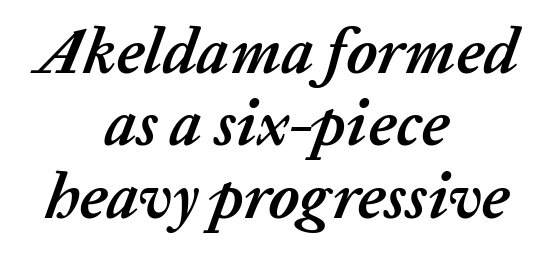
{"italic": "yes", "lean": "right", "slant_degrees": 20, "bold": "yes", "weight": "semibold", "width": "normal", "stroke_contrast": "low", "x_height": "medium", "monospaced": "no", "underline": "no", "align": "center", "line_spacing": "tight", "line_spacing_ratio": 1.13, "letter_spacing": "normal", "letter_spacing_em": 0.0, "glyph_px": 64}
